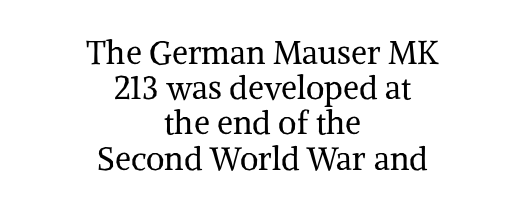
{"serif": "yes", "italic": "no", "bold": "no", "weight": "regular", "width": "normal", "stroke_contrast": "medium", "x_height": "medium", "monospaced": "no", "underline": "no", "align": "center", "line_spacing": "tight", "line_spacing_ratio": 1.1, "letter_spacing": "normal", "letter_spacing_em": 0.0, "glyph_px": 32}
